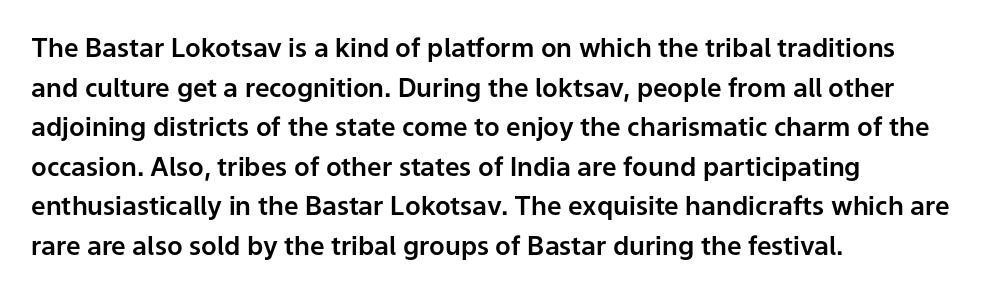
Interline gaps are of average width in this sample. The type sits square on the baseline with zero lean. Just letters on the line, the space beneath them empty. Students, note that the glyphs here touch the page at normal intervals. The rendering anchors every line to the left-hand side.
